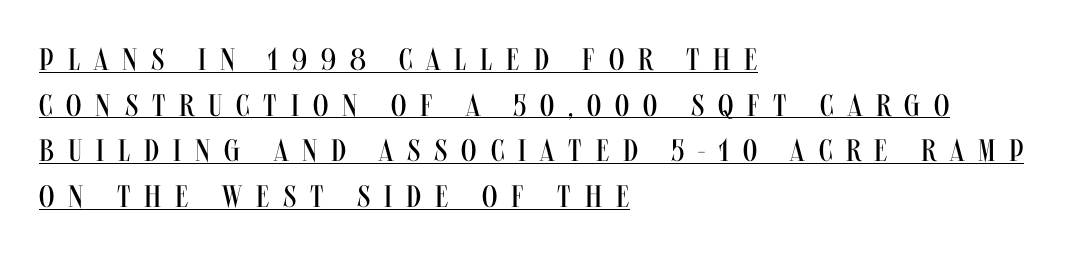
Q: Is the text bold? A: No.
Q: Is the text italic (slanted)? A: No, it is upright.
Q: Is the typeface a serif or a sans-serif typeface? A: Sans-serif.
Q: Is the text underlined? A: Yes.
Q: How is the paragraph aligned? A: Left-aligned.
Q: Is the spacing between letters normal or unusually wide? A: Unusually wide.
Q: Is the spacing between lines tight, normal or loose? A: Normal.
Q: Width (condensed, normal, or wide)? A: Condensed.
Q: Stroke contrast? A: Medium.
Q: x-height? A: Large.
Q: Monospaced? A: No.
